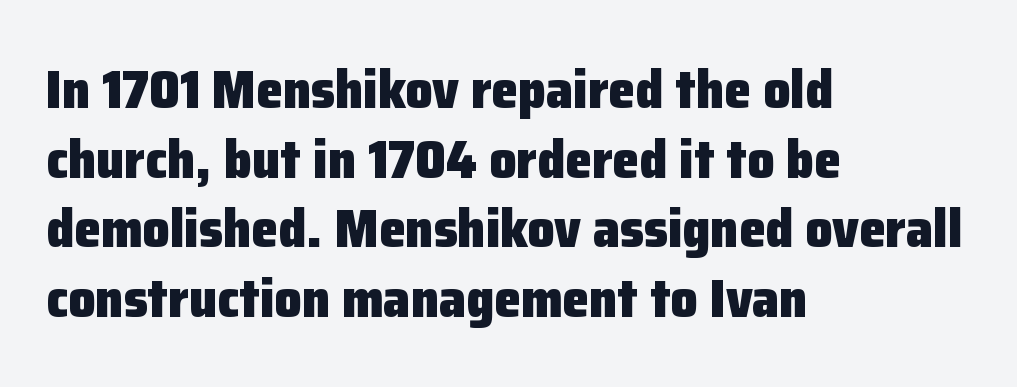
Spacing between characters is what you'd get straight out of the box. If you drew a line through each stem, it would be perfectly vertical. The sample has been set heavy, in full bold. This rendering uses left alignment, leaving the right contour irregular. Leading: standard.
